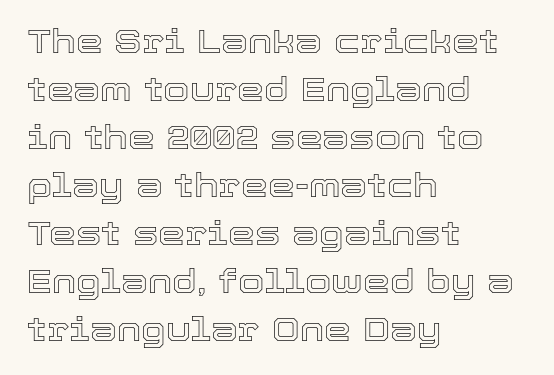
{"italic": "no", "width": "normal", "x_height": "medium", "monospaced": "no", "underline": "no", "align": "left", "line_spacing": "normal", "line_spacing_ratio": 1.41, "letter_spacing": "normal", "letter_spacing_em": 0.0, "glyph_px": 34}
